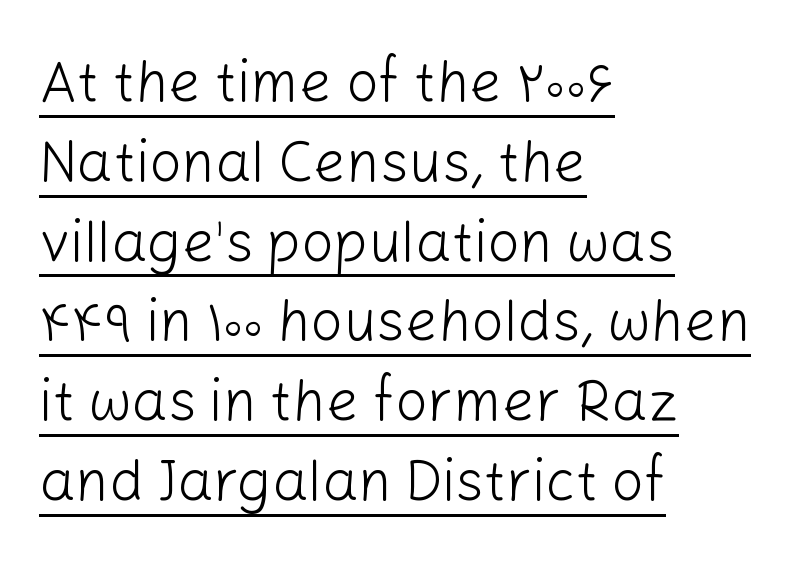
Q: Is the text bold? A: No.
Q: Is the text italic (slanted)? A: No, it is upright.
Q: Is the typeface a serif or a sans-serif typeface? A: Sans-serif.
Q: Is the text underlined? A: Yes.
Q: How is the paragraph aligned? A: Left-aligned.
Q: Is the spacing between letters normal or unusually wide? A: Normal.
Q: Is the spacing between lines tight, normal or loose? A: Normal.
Q: Width (condensed, normal, or wide)? A: Normal.
Q: Stroke contrast? A: Low.
Q: x-height? A: Medium.
Q: Monospaced? A: No.
